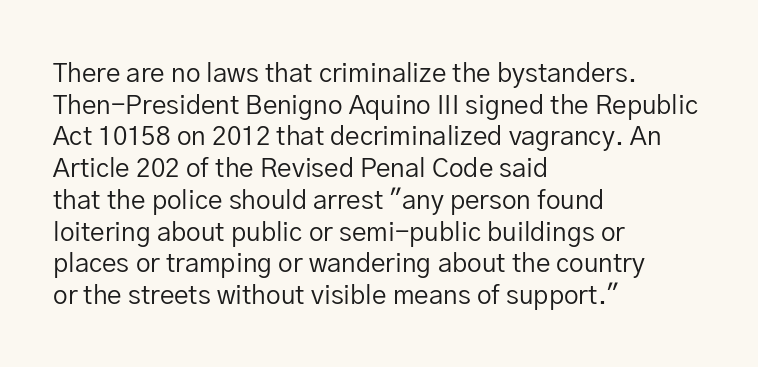
{"italic": "no", "bold": "no", "underline": "no", "align": "left", "line_spacing_ratio": 1.22, "letter_spacing": "normal", "letter_spacing_em": 0.0, "glyph_px": 26}
